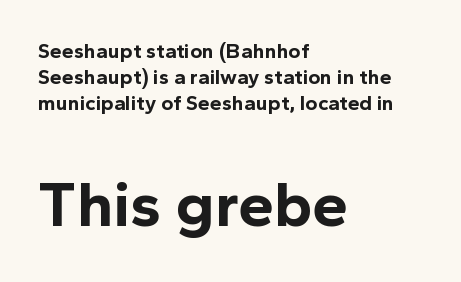
The image shows 64 px bold sans-serif type, upright; set left-aligned, line spacing 1.24x, normal letter spacing, not underlined; the second (bottom) block is 3.05x larger; a medium x-height.
